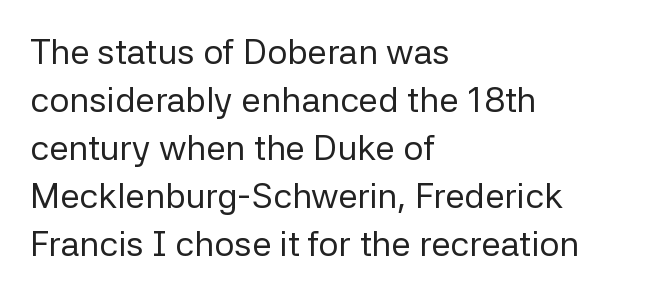
{"serif": "no", "italic": "no", "bold": "no", "weight": "regular", "width": "normal", "stroke_contrast": "low", "x_height": "medium", "monospaced": "no", "underline": "no", "align": "left", "line_spacing": "normal", "line_spacing_ratio": 1.37, "letter_spacing": "normal", "letter_spacing_em": 0.0, "glyph_px": 35}
